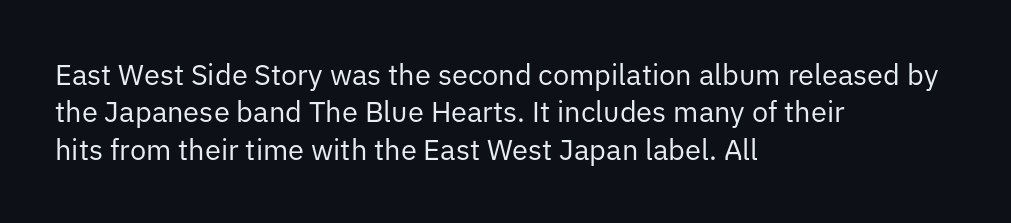
Q: Is the text bold? A: No.
Q: Is the text italic (slanted)? A: No, it is upright.
Q: Is the typeface a serif or a sans-serif typeface? A: Sans-serif.
Q: Is the text underlined? A: No.
Q: How is the paragraph aligned? A: Left-aligned.
Q: Is the spacing between letters normal or unusually wide? A: Normal.
Q: Is the spacing between lines tight, normal or loose? A: Normal.
Q: Width (condensed, normal, or wide)? A: Normal.
Q: Stroke contrast? A: Low.
Q: x-height? A: Medium.
Q: Monospaced? A: No.
